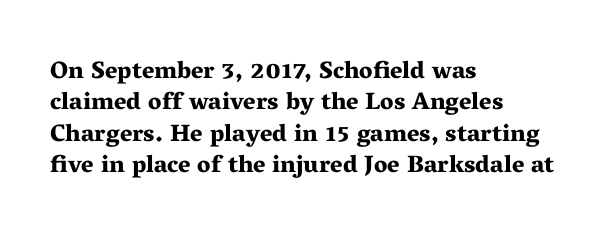
The image shows 24 px bold type, upright; set left-aligned, normal line spacing (1.31x), normal letter spacing, not underlined.
